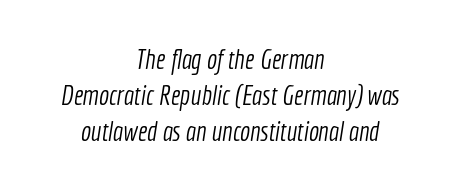
The image shows 27 px text type; set centered, normal line spacing (1.34x), normal letter spacing, not underlined.
